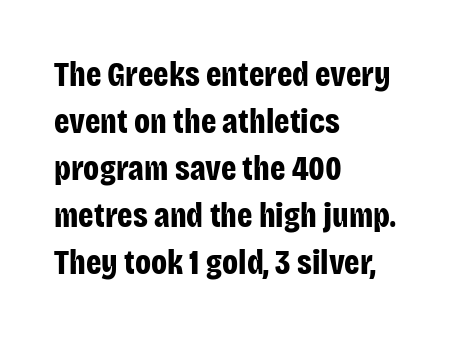
Serifs: no, the terminals of the letterforms are clean. Normally led — the rows are evenly, conventionally spaced. How are the letters spaced? Ordinarily, with no added tracking. These lines are set flush left with a ragged right edge.
